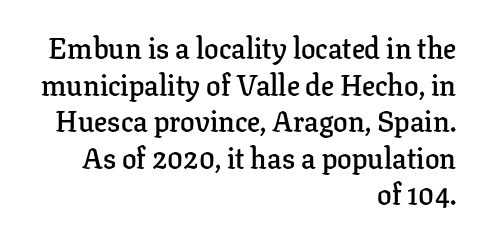
{"serif": "yes", "italic": "no", "bold": "semi", "weight": "semibold", "width": "normal", "stroke_contrast": "low", "x_height": "medium", "monospaced": "no", "underline": "no", "align": "right", "line_spacing": "normal", "line_spacing_ratio": 1.26, "letter_spacing": "normal", "letter_spacing_em": 0.0, "glyph_px": 29}
